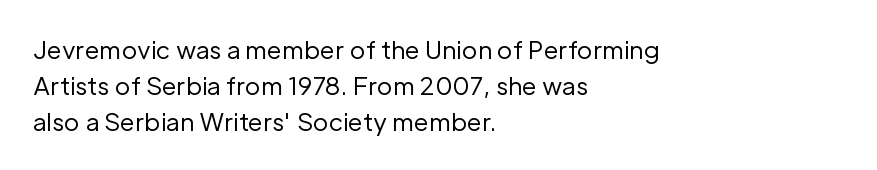
{"italic": "no", "bold": "no", "underline": "no", "align": "left", "line_spacing": "normal", "line_spacing_ratio": 1.5, "letter_spacing": "normal", "letter_spacing_em": 0.0, "glyph_px": 24}
